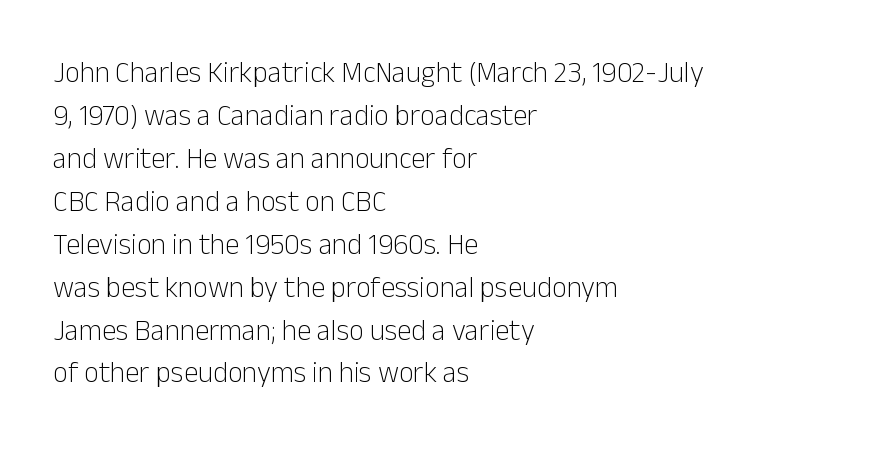
Observe the absence of serifs on each vertical stroke in this sample. Posture: straight, roman, zero tilt. Short and long lines alike share a common starting point at left. Letter spacing: default.
